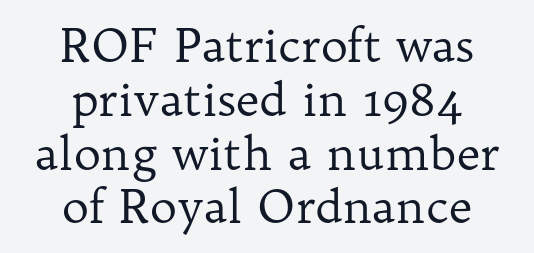
The image shows 46 px regular-weight serif type, upright; set centered, line spacing 1.17x, normal letter spacing, not underlined; low stroke contrast and a medium x-height.
